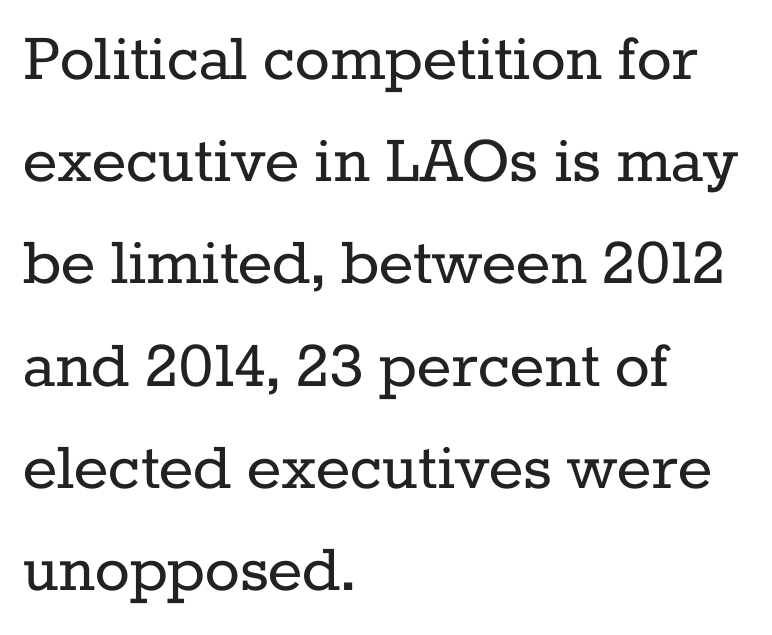
The image shows 73 px regular-weight serif type, upright; set left-aligned, normal line spacing (1.4x), normal letter spacing, not underlined; low stroke contrast and a medium x-height.
